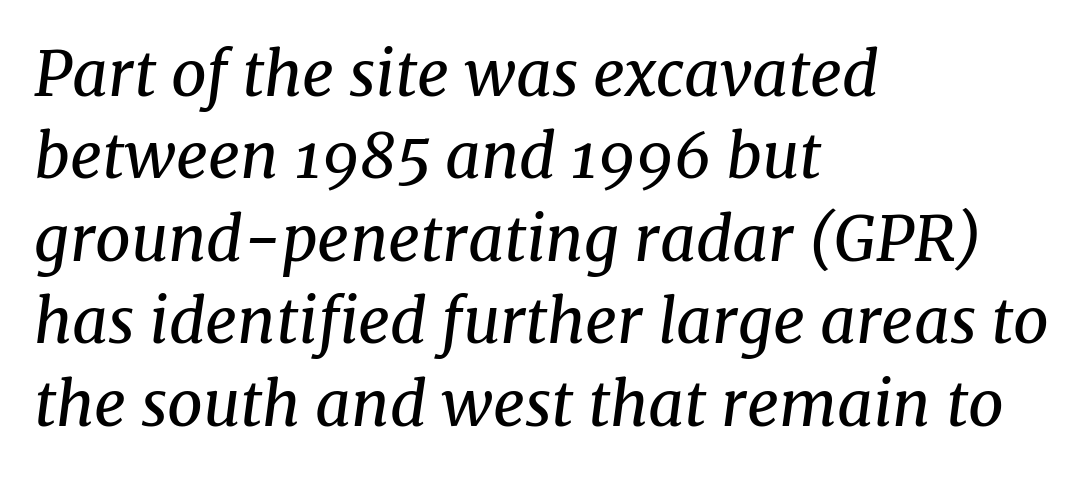
{"serif": "yes", "italic": "yes", "lean": "right", "slant_degrees": 8, "bold": "no", "weight": "regular", "width": "normal", "stroke_contrast": "medium", "x_height": "medium", "monospaced": "no", "underline": "no", "align": "left", "line_spacing": "normal", "line_spacing_ratio": 1.33, "letter_spacing": "normal", "letter_spacing_em": 0.0, "glyph_px": 62}
